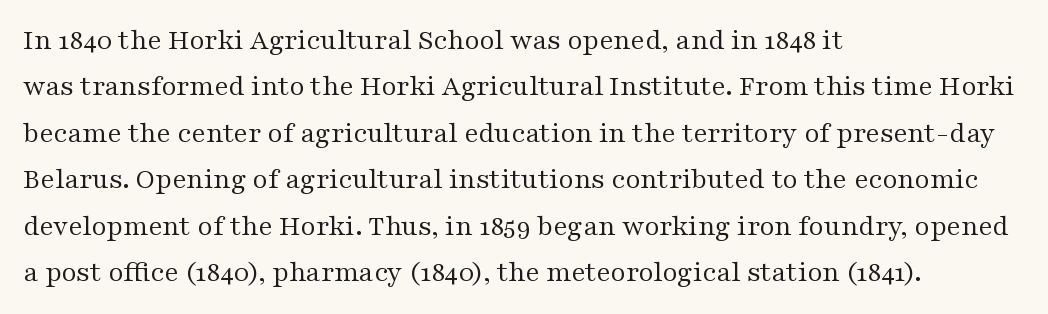
Where is the straight margin? On the left. Proportional: the letters do not fall into vertical columns. The strip under each line holds only bare page. The passage shown is typeset with a serif family.
